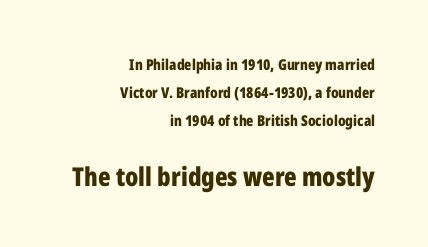
Students, note that the glyphs here touch the page at normal intervals. The foot of each line stays bare and open. A dark, heavy texture on the line: the type is bold. Designer's note — italics off, roman on. A student would call this right alignment; a typographer would say flush right, rag left.
